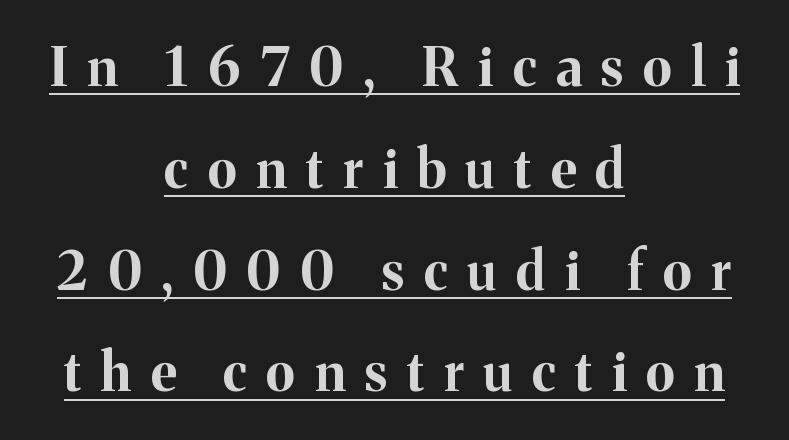
The image shows 53 px bold serif type, upright; set centered, loose line spacing (1.92x), unusually wide letter spacing (+0.37 em), underlined; medium stroke contrast and a medium x-height.
